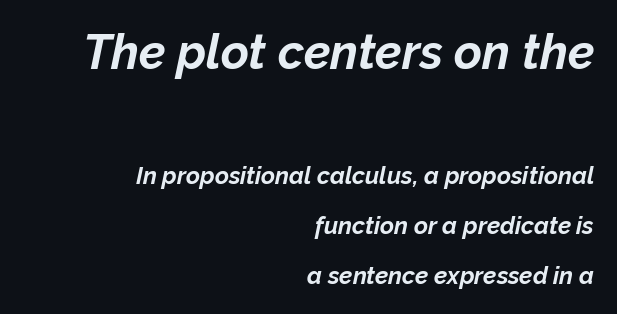
Q: Is the text bold? A: Yes.
Q: Is the text italic (slanted)? A: Yes, it leans right by about 12 degrees.
Q: Is the text underlined? A: No.
Q: How is the paragraph aligned? A: Right-aligned.
Q: Is the spacing between letters normal or unusually wide? A: Normal.
Q: Is the spacing between lines tight, normal or loose? A: Loose.
Q: Which block of text is set in a larger size, the first (top) or the second (bottom)? A: The first (top) one.
Q: Width (condensed, normal, or wide)? A: Normal.
Q: Stroke contrast? A: Low.
Q: x-height? A: Medium.
Q: Monospaced? A: No.
